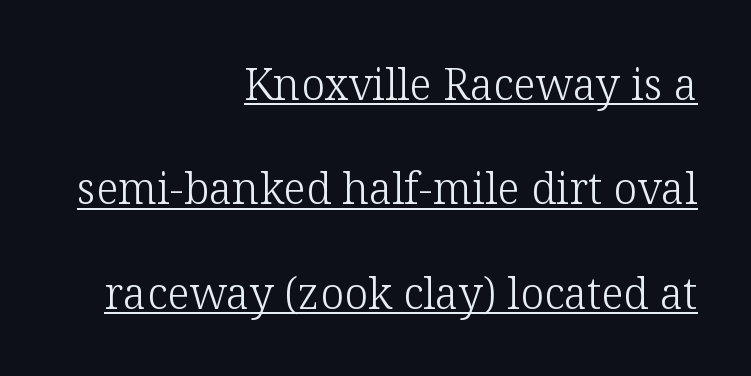
Q: Is the text bold? A: No.
Q: Is the text italic (slanted)? A: No, it is upright.
Q: Is the typeface a serif or a sans-serif typeface? A: Serif.
Q: Is the text underlined? A: Yes.
Q: How is the paragraph aligned? A: Right-aligned.
Q: Is the spacing between letters normal or unusually wide? A: Normal.
Q: Is the spacing between lines tight, normal or loose? A: Loose.
Q: Width (condensed, normal, or wide)? A: Normal.
Q: Stroke contrast? A: Low.
Q: x-height? A: Medium.
Q: Monospaced? A: No.
